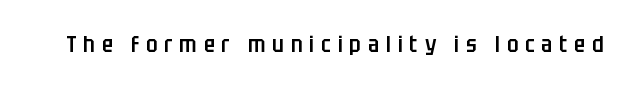
The image shows 23 px text type, upright; set unusually wide letter spacing (+0.3 em), not underlined.
